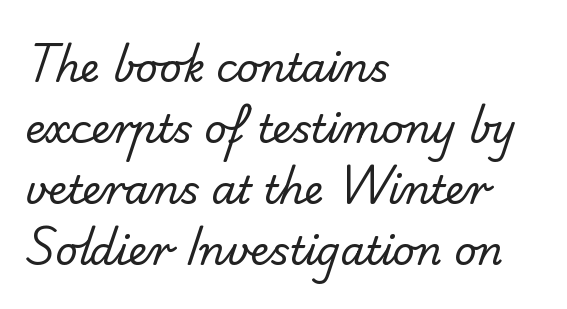
The line texture is even and compact thanks to regular tracking. Do the characters align in a grid? No, the font is proportional. The line-height multiplier appears to be the usual default. Type without underlining. Weight: regular or lighter. The paragraph has a hard left edge and a soft right edge.
